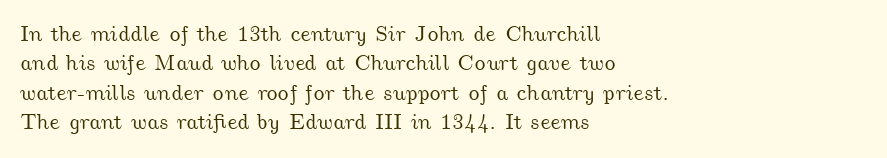
Q: Is the text underlined? A: No.
Q: How is the paragraph aligned? A: Left-aligned.
Q: Is the spacing between letters normal or unusually wide? A: Normal.
Q: Is the spacing between lines tight, normal or loose? A: Normal.
